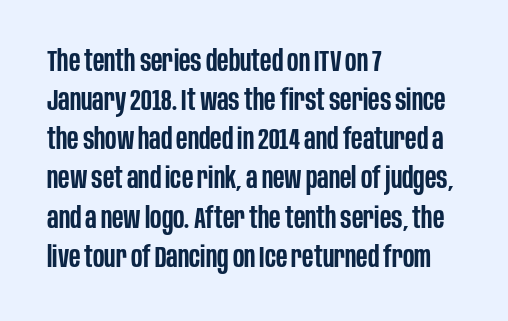
The font is running at a semibold setting, under full bold. Character widths vary here, with narrow letters taking less room than wide ones. The paragraph has a hard left edge and a soft right edge. Reading down the column, the eye jumps a familiar distance to each next line. Look at the tracking — it's just the regular setting, nothing added.
